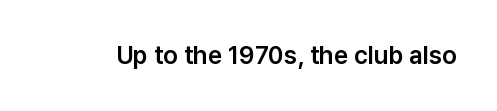
{"italic": "no", "underline": "no", "letter_spacing": "normal", "letter_spacing_em": 0.0, "glyph_px": 25}
